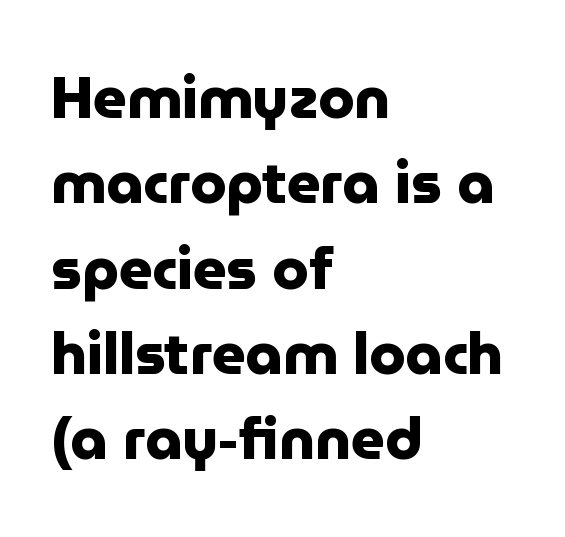
The image shows 58 px heavy sans-serif type, upright; set left-aligned, normal line spacing (1.47x), normal letter spacing, not underlined; low stroke contrast and a medium x-height.
